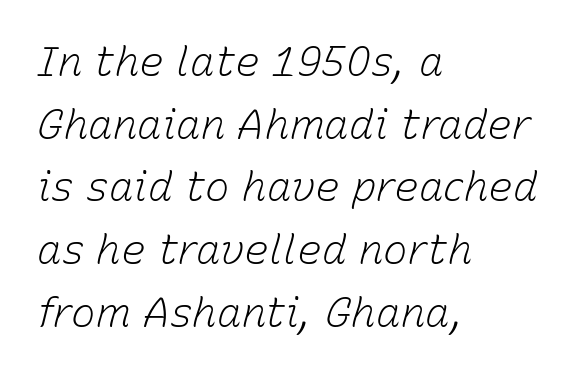
Q: Is the text bold? A: No.
Q: Is the text italic (slanted)? A: Yes, it leans right by about 15 degrees.
Q: Is the text underlined? A: No.
Q: How is the paragraph aligned? A: Left-aligned.
Q: Is the spacing between letters normal or unusually wide? A: Normal.
Q: Is the spacing between lines tight, normal or loose? A: Normal.
Q: Width (condensed, normal, or wide)? A: Normal.
Q: Stroke contrast? A: Low.
Q: x-height? A: Medium.
Q: Monospaced? A: No.
